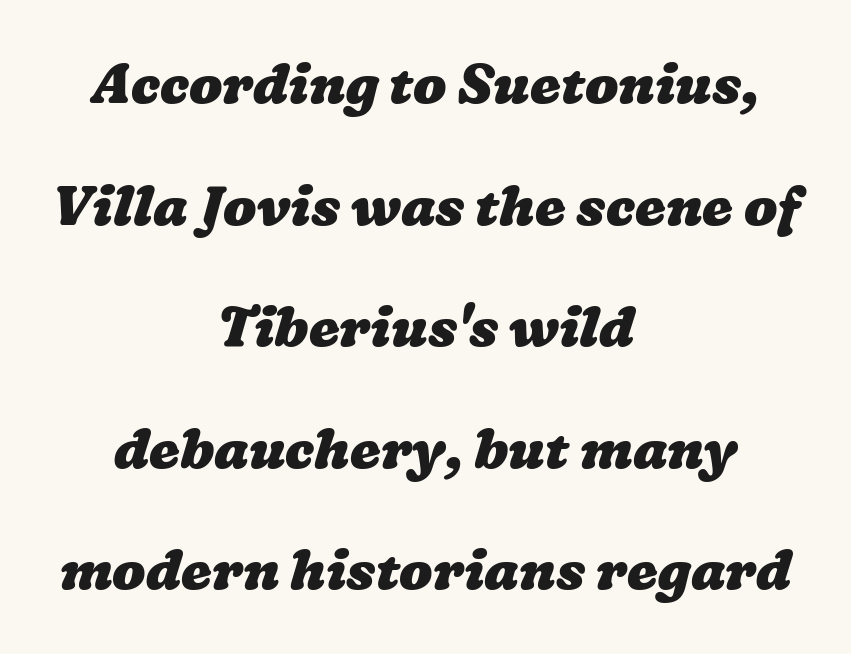
The image shows 55 px heavy, wide type; set centered, loose line spacing (2.21x), normal letter spacing, not underlined; low stroke contrast and a medium x-height.
